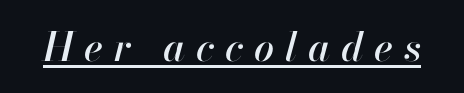
{"italic": "yes", "lean": "right", "slant_degrees": 13, "width": "normal", "stroke_contrast": "high", "x_height": "small", "monospaced": "no", "underline": "yes", "letter_spacing": "wide", "letter_spacing_em": 0.27, "glyph_px": 40}
